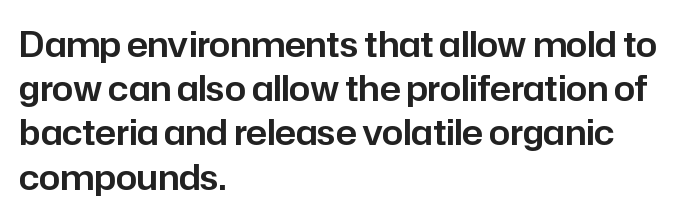
The passage shown is typeset with a sans-serif family. The rendering anchors every line to the left-hand side. Just letters on the line, the space beneath them empty. If you measured baseline to baseline, you'd find a middling distance. Is this a fixed-width face? No — the glyphs have proportional, varying widths. Every character sits straight up, as roman type does.
